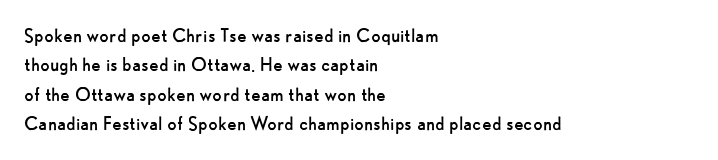
Q: Is the text bold? A: No.
Q: Is the text italic (slanted)? A: No, it is upright.
Q: Is the text underlined? A: No.
Q: How is the paragraph aligned? A: Left-aligned.
Q: Is the spacing between letters normal or unusually wide? A: Normal.
Q: Is the spacing between lines tight, normal or loose? A: Normal.
